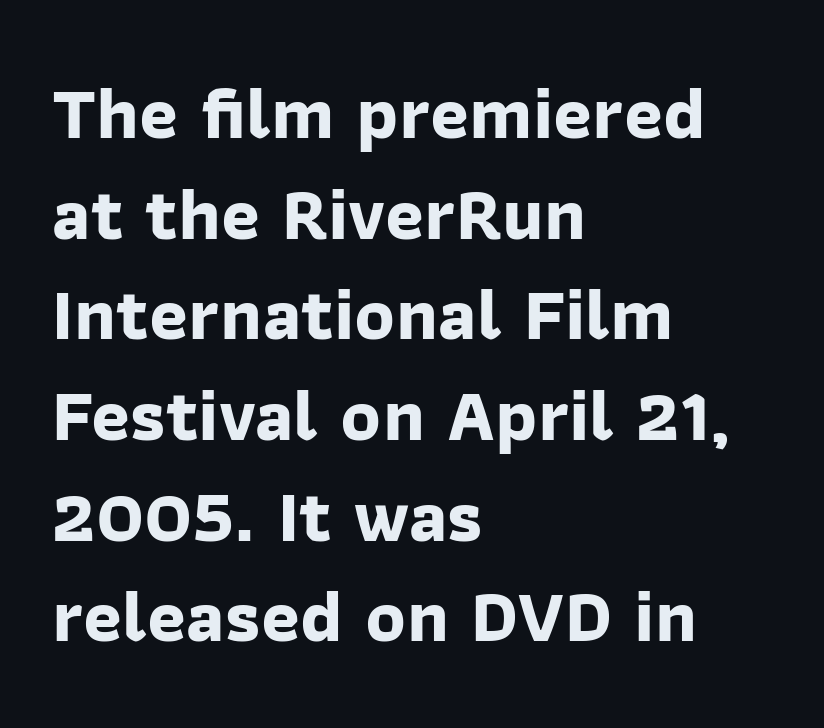
{"serif": "no", "bold": "yes", "weight": "bold", "width": "normal", "stroke_contrast": "low", "x_height": "medium", "monospaced": "no", "underline": "no", "align": "left", "line_spacing": "normal", "line_spacing_ratio": 1.36, "letter_spacing": "normal", "letter_spacing_em": 0.0, "glyph_px": 74}
